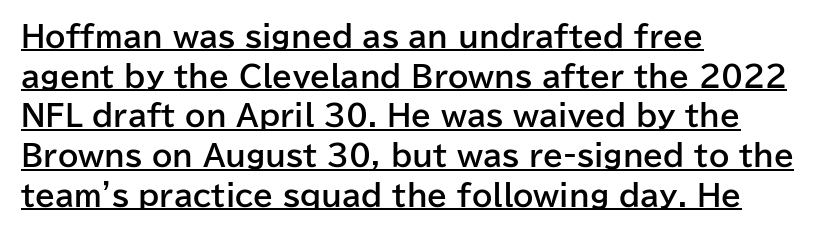
Tracking here is standard; glyphs follow each other at the usual distance. The letters advance in unequal steps, a hallmark of proportional type. Plenty of ink on the page — the face is bold. Upright lettering throughout. A continuous stroke trails under the words, as in a hyperlink. Notice how the passage keeps a crisp vertical edge on the left only.
